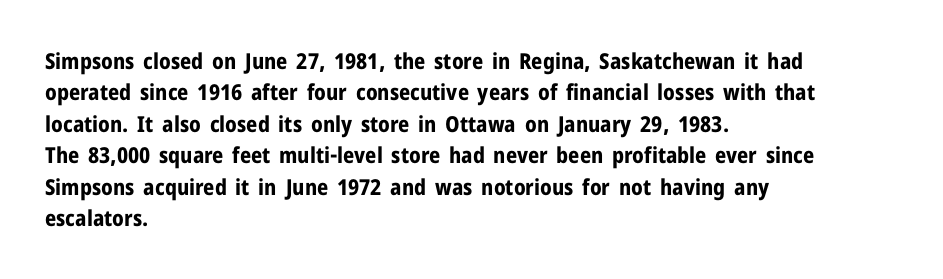
The image shows 22 px bold type, upright; set left-aligned, normal line spacing (1.43x), normal letter spacing, not underlined.
